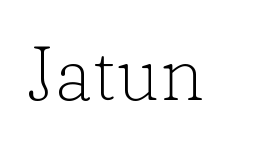
The image shows 76 px light serif type, upright; set normal letter spacing, not underlined; low stroke contrast and a medium x-height.
